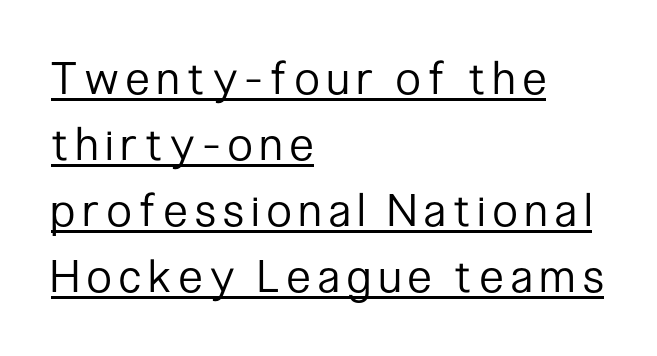
Q: Is the text bold? A: No.
Q: Is the text italic (slanted)? A: No, it is upright.
Q: Is the typeface a serif or a sans-serif typeface? A: Sans-serif.
Q: Is the text underlined? A: Yes.
Q: How is the paragraph aligned? A: Left-aligned.
Q: Is the spacing between lines tight, normal or loose? A: Normal.
Q: Width (condensed, normal, or wide)? A: Condensed.
Q: Stroke contrast? A: Low.
Q: x-height? A: Medium.
Q: Monospaced? A: No.
